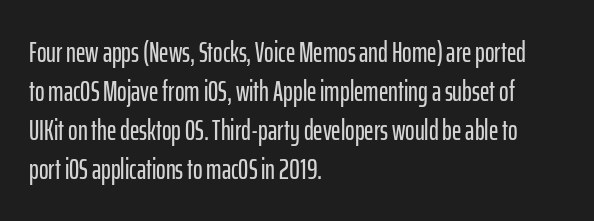
Note: no serifs on the glyphs. Has an underline been added? It has not. A typesetter would call this zero additional tracking. These lines are rendered in a variable-pitch font. The block of text has a typical density, with ordinary space between rows.
